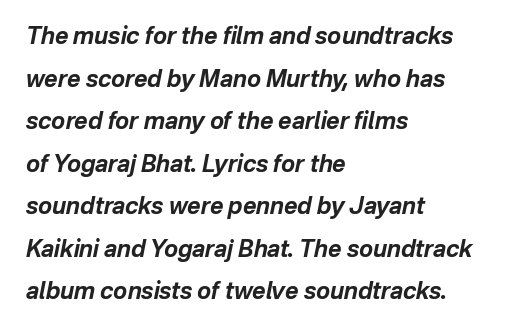
Q: Is the text bold? A: Yes.
Q: Is the text italic (slanted)? A: Yes, it leans right by about 12 degrees.
Q: Is the text underlined? A: No.
Q: How is the paragraph aligned? A: Left-aligned.
Q: Is the spacing between letters normal or unusually wide? A: Normal.
